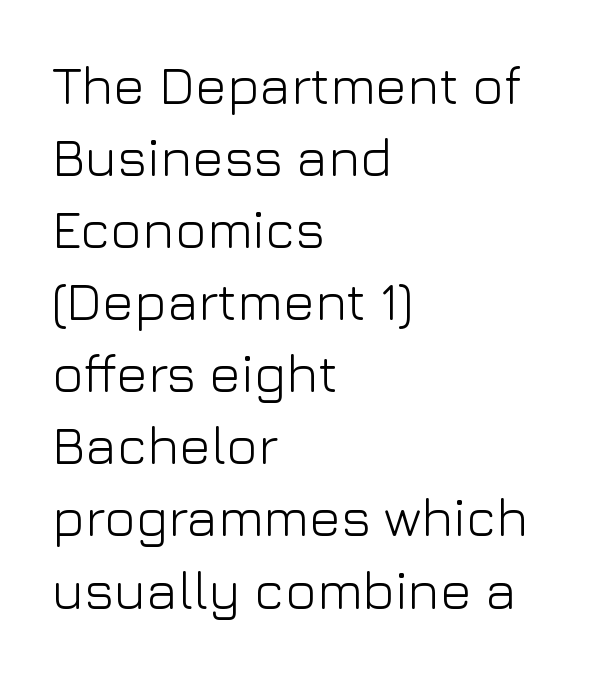
Q: Is the text bold? A: No.
Q: Is the text italic (slanted)? A: No, it is upright.
Q: Is the typeface a serif or a sans-serif typeface? A: Sans-serif.
Q: Is the text underlined? A: No.
Q: How is the paragraph aligned? A: Left-aligned.
Q: Is the spacing between letters normal or unusually wide? A: Normal.
Q: Is the spacing between lines tight, normal or loose? A: Normal.
Q: Width (condensed, normal, or wide)? A: Normal.
Q: Stroke contrast? A: Low.
Q: x-height? A: Medium.
Q: Monospaced? A: No.
